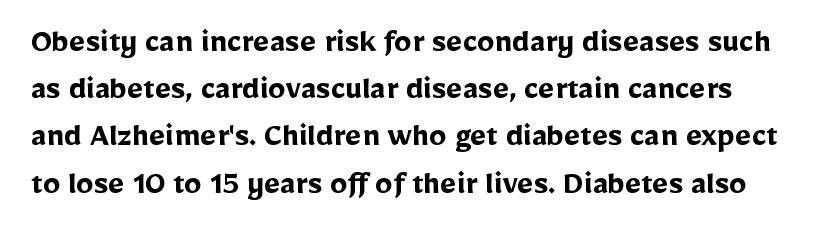
{"serif": "no", "italic": "no", "bold": "yes", "weight": "semibold", "width": "normal", "stroke_contrast": "low", "x_height": "medium", "monospaced": "no", "underline": "no", "line_spacing": "normal", "line_spacing_ratio": 1.35, "letter_spacing": "normal", "letter_spacing_em": 0.0, "glyph_px": 35}
